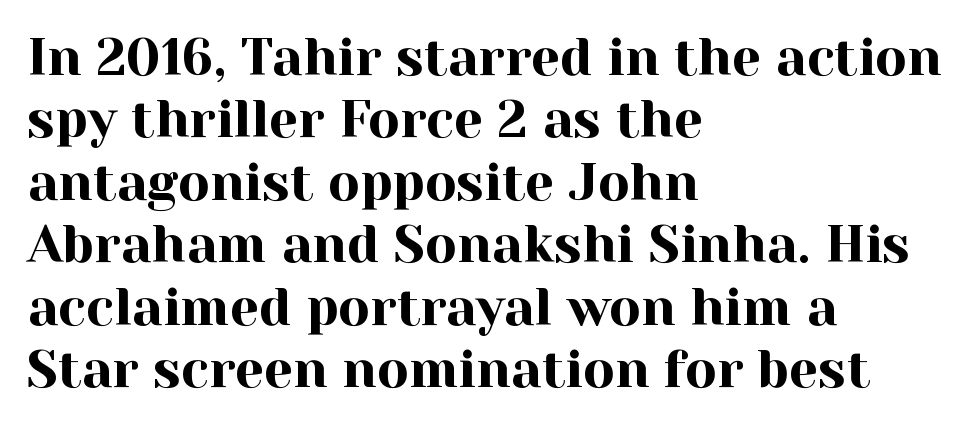
{"serif": "yes", "italic": "no", "width": "normal", "x_height": "medium", "monospaced": "no", "underline": "no", "align": "left", "line_spacing_ratio": 1.2, "letter_spacing": "normal", "letter_spacing_em": 0.0, "glyph_px": 52}
